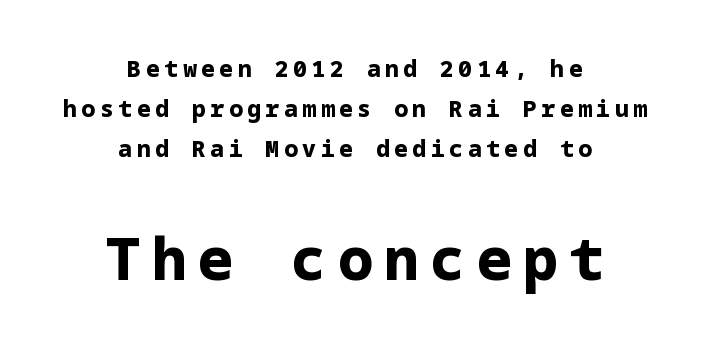
Q: Is the text bold? A: Yes.
Q: Is the text italic (slanted)? A: No, it is upright.
Q: Is the typeface a serif or a sans-serif typeface? A: Sans-serif.
Q: Is the text underlined? A: No.
Q: How is the paragraph aligned? A: Centered.
Q: Is the spacing between letters normal or unusually wide? A: Unusually wide.
Q: Which block of text is set in a larger size, the first (top) or the second (bottom)? A: The second (bottom) one.
Q: Width (condensed, normal, or wide)? A: Normal.
Q: Stroke contrast? A: Low.
Q: x-height? A: Medium.
